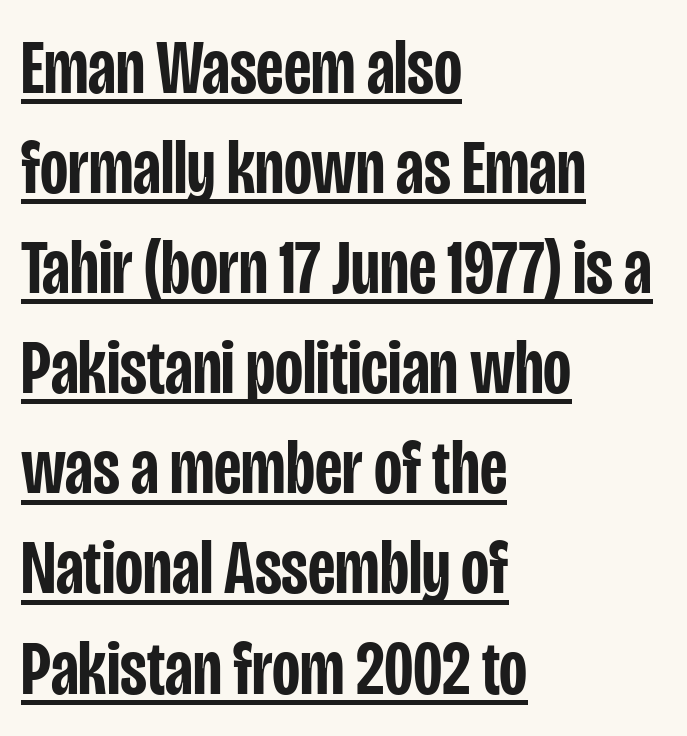
{"serif": "no", "italic": "no", "bold": "semi", "weight": "semibold", "width": "condensed", "stroke_contrast": "low", "x_height": "large", "monospaced": "no", "underline": "yes", "align": "left", "line_spacing": "normal", "line_spacing_ratio": 1.3, "letter_spacing": "normal", "letter_spacing_em": 0.0, "glyph_px": 77}
